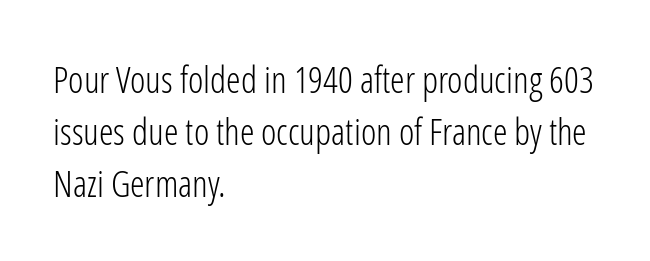
This sample keeps an unexceptional amount of space between lines. Glyph-to-glyph distance matches everyday printed text. The strip under each line holds only bare page. Unlike italic type, these characters show no tilt at all.
